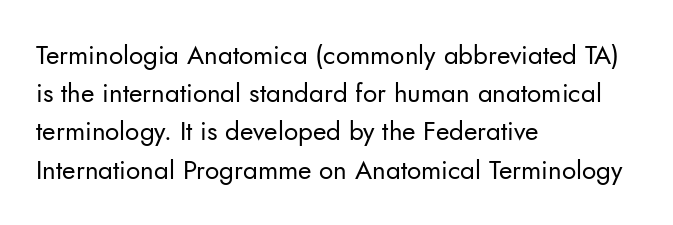
The vertical gap from one line to the next is medium. Quick note: underline off. The characters are drawn with everyday or finer stroke widths. A typesetter would mark this as roman, not italic. Caption: multi-line text, flush left, ragged right.
